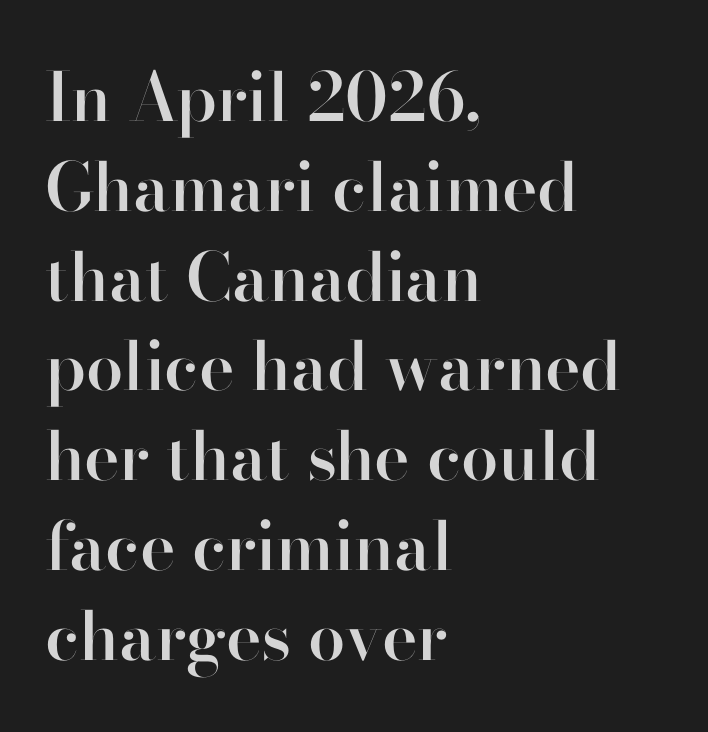
The image shows 67 px semibold sans-serif type, upright; set left-aligned, normal line spacing (1.34x), normal letter spacing, not underlined; high stroke contrast and a small x-height.
